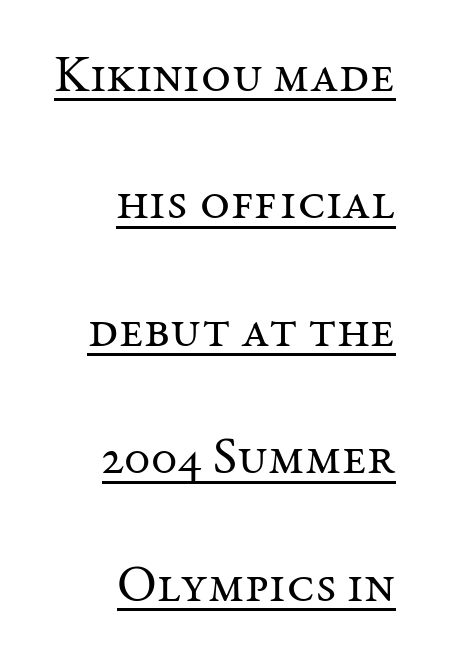
The image shows 52 px regular-weight serif type, upright; set right-aligned, loose line spacing (2.45x), normal letter spacing, underlined; medium stroke contrast and a medium x-height.
